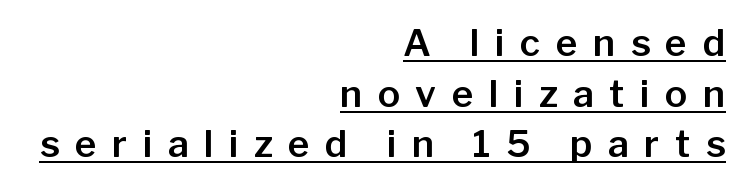
{"serif": "no", "italic": "no", "width": "normal", "stroke_contrast": "low", "x_height": "medium", "monospaced": "no", "underline": "yes", "align": "right", "line_spacing": "normal", "line_spacing_ratio": 1.37, "letter_spacing": "wide", "letter_spacing_em": 0.42, "glyph_px": 37}
